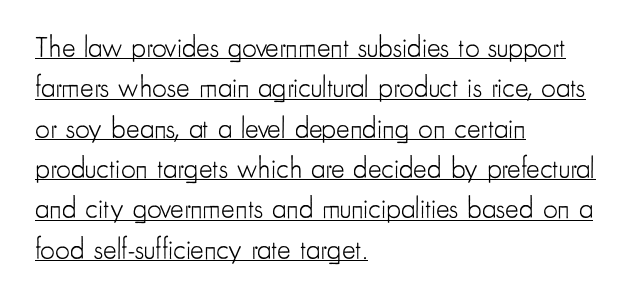
The image shows 29 px light, condensed sans-serif type, upright; set left-aligned, normal line spacing (1.39x), normal letter spacing, underlined; low stroke contrast and a small x-height.
